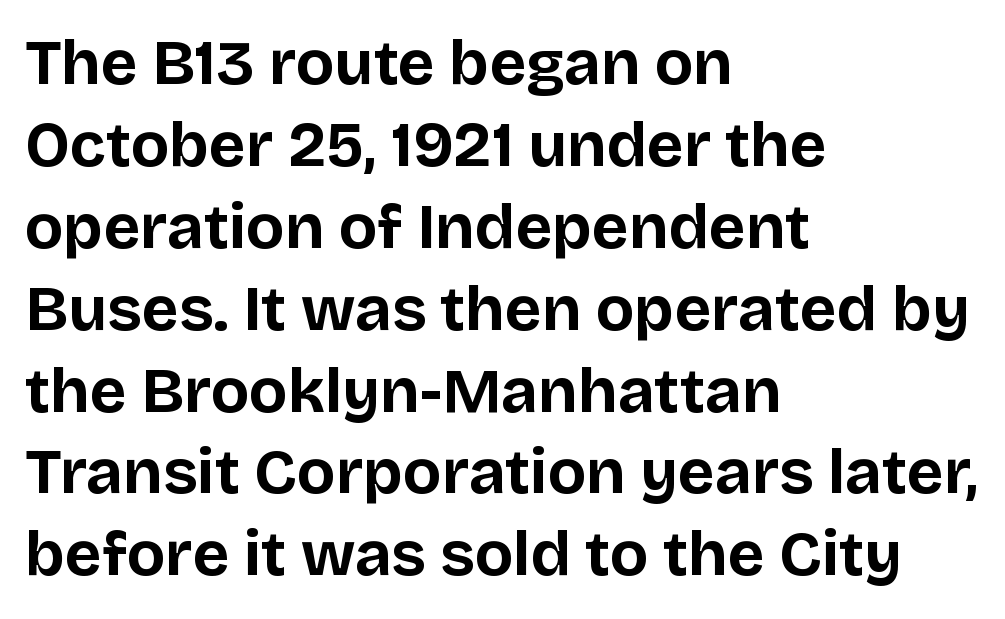
The image shows 63 px bold sans-serif type, upright; set left-aligned, normal line spacing (1.3x), normal letter spacing, not underlined; low stroke contrast and a large x-height.
